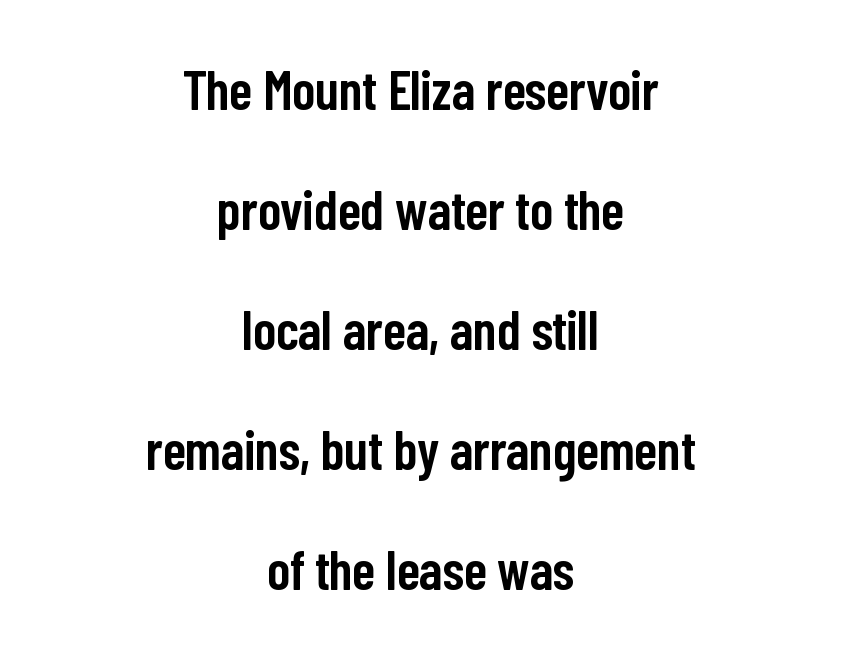
The image shows 55 px semibold, condensed sans-serif type, upright; set centered, loose line spacing (2.18x), normal letter spacing, not underlined; low stroke contrast and a medium x-height.
